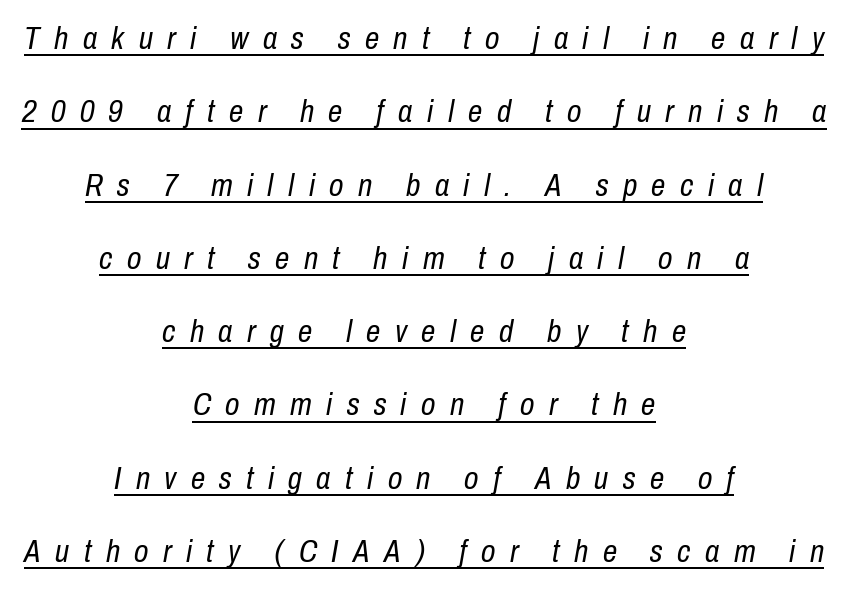
The image shows 32 px regular-weight, condensed type, italic (leaning right); set centered, loose line spacing (2.29x), unusually wide letter spacing (+0.45 em), underlined; low stroke contrast and a medium x-height.
